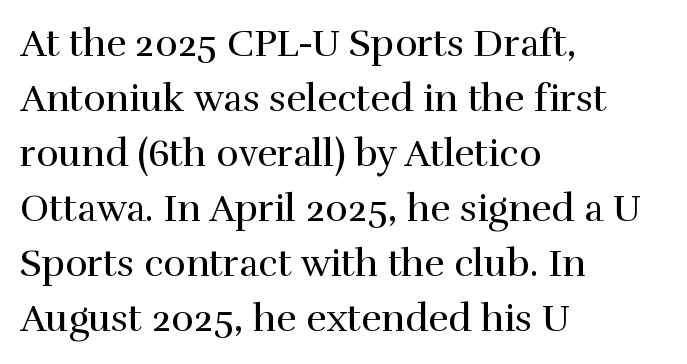
The image shows 38 px regular-weight serif type, upright; set left-aligned, normal line spacing (1.45x), normal letter spacing, not underlined; a medium x-height.
